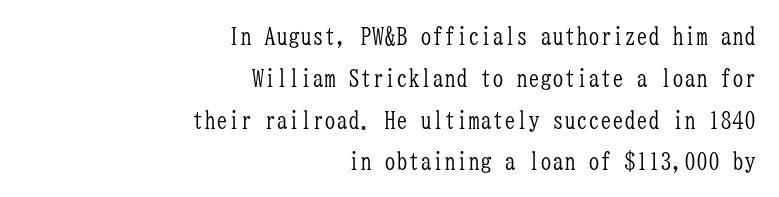
What stands out about the letter spacing? Nothing — it is the standard amount. Does the copy run flush right? Yes — the right margin is perfectly even. The font's upright variant was chosen for this text. Stem width sits at or under what a default text font uses.
